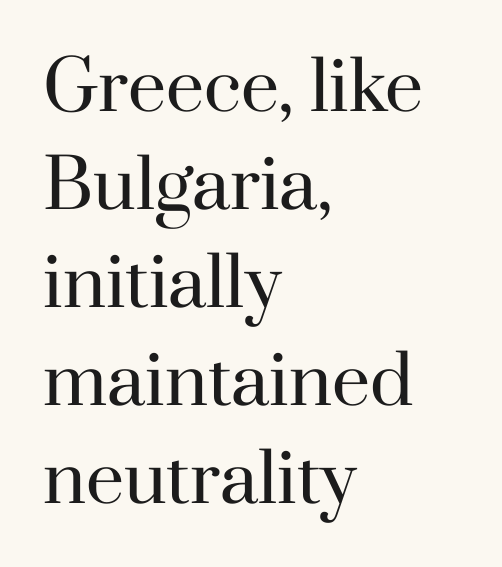
Q: Is the text bold? A: No.
Q: Is the text italic (slanted)? A: No, it is upright.
Q: Is the typeface a serif or a sans-serif typeface? A: Serif.
Q: Is the text underlined? A: No.
Q: How is the paragraph aligned? A: Left-aligned.
Q: Is the spacing between letters normal or unusually wide? A: Normal.
Q: Is the spacing between lines tight, normal or loose? A: Normal.
Q: Width (condensed, normal, or wide)? A: Normal.
Q: Stroke contrast? A: High.
Q: x-height? A: Small.
Q: Monospaced? A: No.
